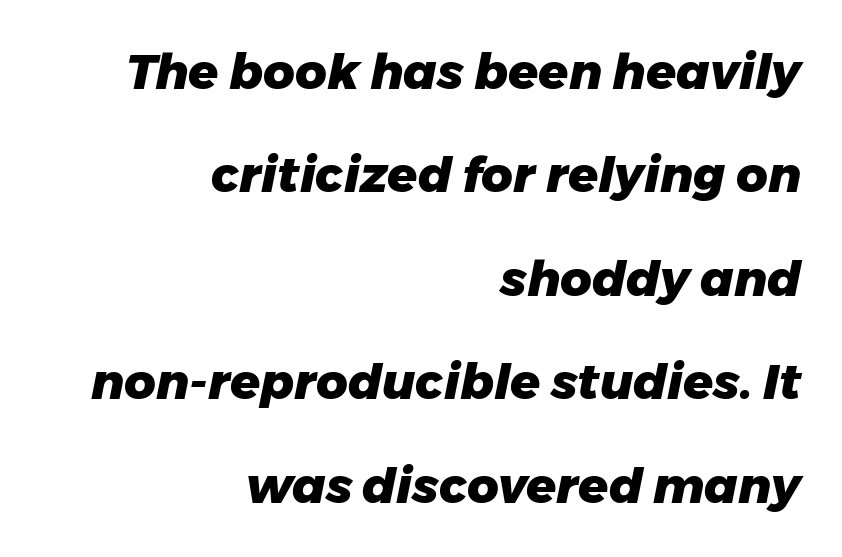
Varying glyph widths throughout — classic text-font behaviour. Widely set lines give the paragraph a tall, airy silhouette. Does the lettering tilt? It does — this is italic. The lines are quadded right.
